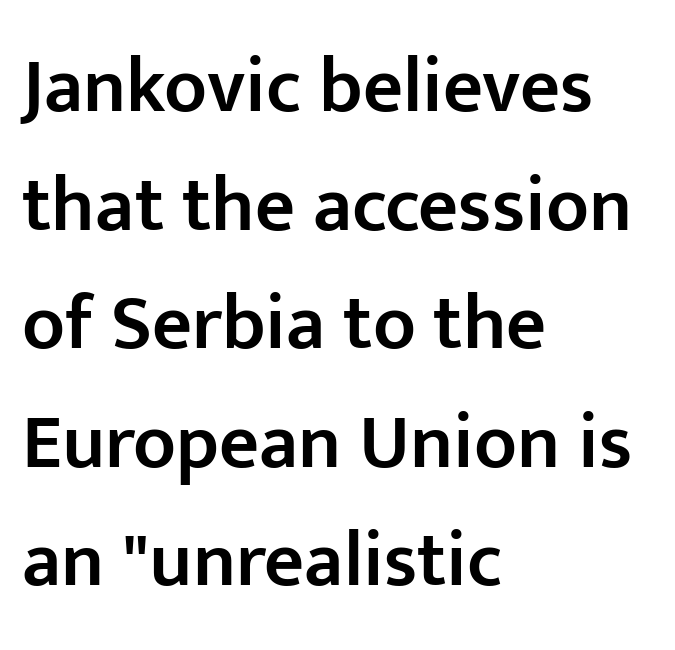
The image shows 78 px semibold sans-serif type, upright; set left-aligned, normal line spacing (1.52x), normal letter spacing, not underlined; low stroke contrast and a medium x-height.
